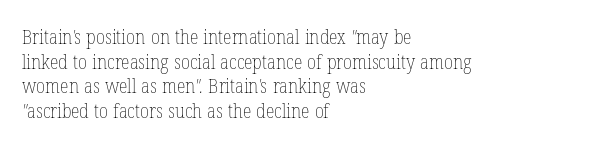
Q: Is the text bold? A: No.
Q: Is the text underlined? A: No.
Q: How is the paragraph aligned? A: Left-aligned.
Q: Is the spacing between letters normal or unusually wide? A: Normal.
